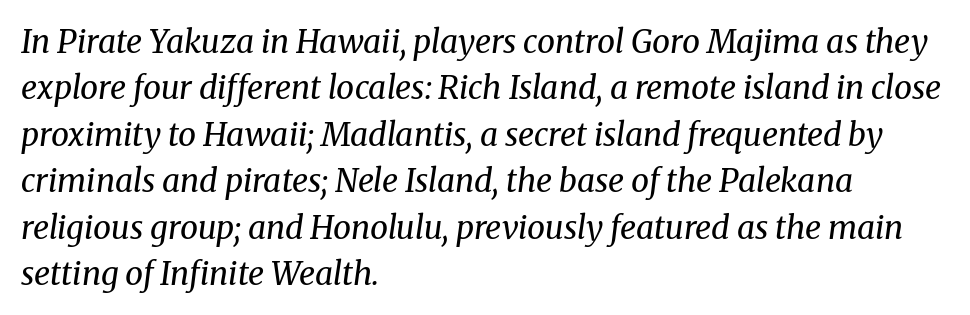
Q: Is the text bold? A: No.
Q: Is the text italic (slanted)? A: Yes, it leans right by about 8 degrees.
Q: Is the typeface a serif or a sans-serif typeface? A: Serif.
Q: Is the text underlined? A: No.
Q: How is the paragraph aligned? A: Left-aligned.
Q: Is the spacing between letters normal or unusually wide? A: Normal.
Q: Is the spacing between lines tight, normal or loose? A: Normal.
Q: Width (condensed, normal, or wide)? A: Normal.
Q: Stroke contrast? A: Medium.
Q: x-height? A: Medium.
Q: Monospaced? A: No.
